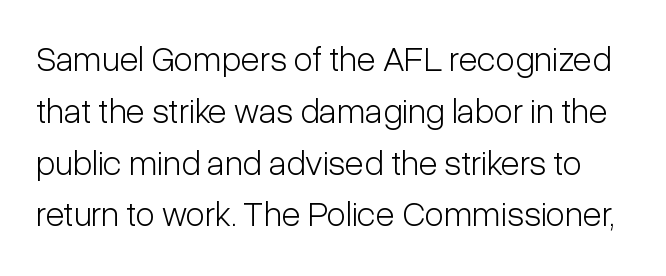
{"serif": "no", "italic": "no", "bold": "no", "weight": "light", "width": "condensed", "stroke_contrast": "low", "x_height": "medium", "monospaced": "no", "underline": "no", "line_spacing": "normal", "line_spacing_ratio": 1.48, "letter_spacing": "normal", "letter_spacing_em": 0.0, "glyph_px": 35}
